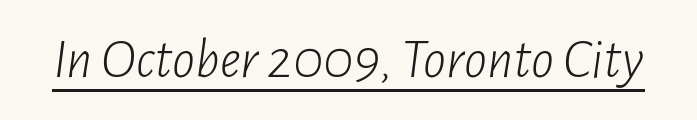
Looks like regular typesetting: each glyph gets only the width it needs. Weight class: somewhere from thin through regular. Look at the tracking — it's just the regular setting, nothing added. A typographer would call this underscored text. It's the slanting kind of type.
